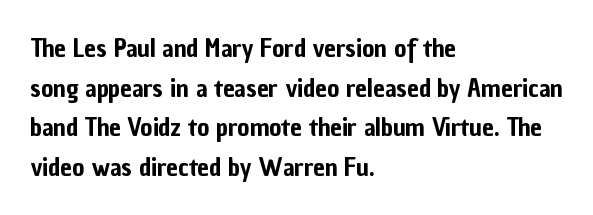
The image shows 26 px text type, upright; set left-aligned, normal line spacing (1.52x), normal letter spacing, not underlined.
